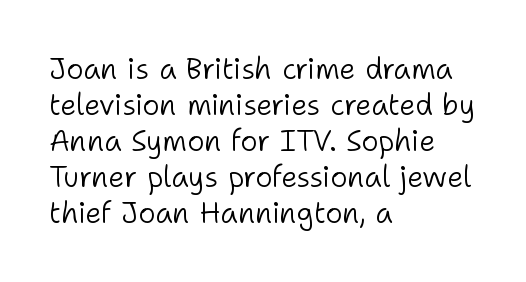
Q: Is the text bold? A: No.
Q: Is the text italic (slanted)? A: No, it is upright.
Q: Is the typeface a serif or a sans-serif typeface? A: Sans-serif.
Q: Is the text underlined? A: No.
Q: How is the paragraph aligned? A: Left-aligned.
Q: Is the spacing between letters normal or unusually wide? A: Normal.
Q: Width (condensed, normal, or wide)? A: Normal.
Q: Stroke contrast? A: Low.
Q: x-height? A: Medium.
Q: Monospaced? A: No.
